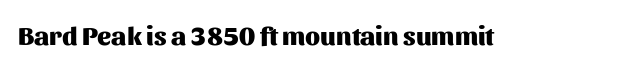
Only glyphs here, with clear space below each row. Rendered with straight, roman letterforms. The glyphs have the mass of a bold cut. Observe the ordinary spacing: letters are neighbours, not strangers.
